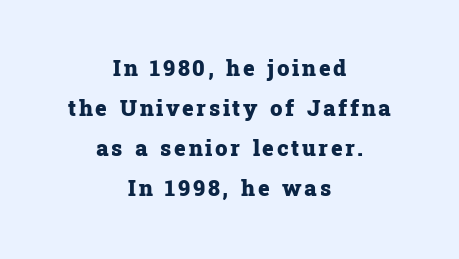
{"italic": "no", "bold": "yes", "underline": "no", "align": "center", "line_spacing_ratio": 1.82, "glyph_px": 22}
